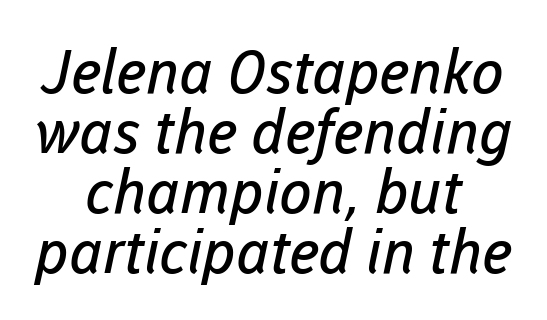
Q: Is the text bold? A: No.
Q: Is the typeface a serif or a sans-serif typeface? A: Sans-serif.
Q: Is the text underlined? A: No.
Q: How is the paragraph aligned? A: Centered.
Q: Is the spacing between letters normal or unusually wide? A: Normal.
Q: Is the spacing between lines tight, normal or loose? A: Tight.
Q: Width (condensed, normal, or wide)? A: Normal.
Q: Stroke contrast? A: Low.
Q: x-height? A: Medium.
Q: Monospaced? A: No.
